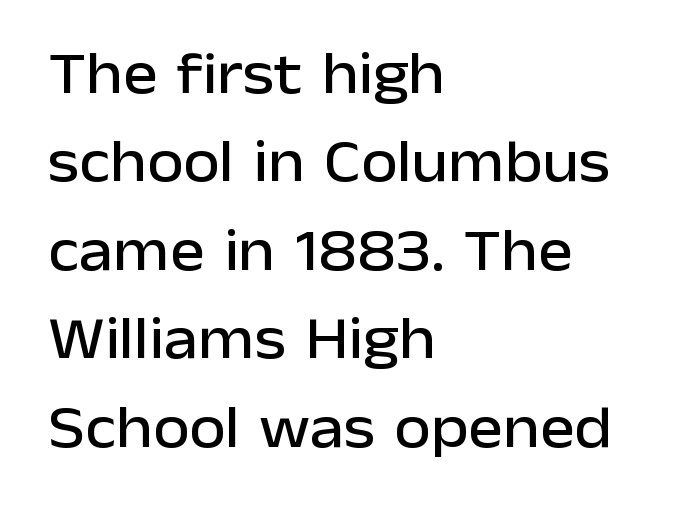
Q: Is the text italic (slanted)? A: No, it is upright.
Q: Is the typeface a serif or a sans-serif typeface? A: Sans-serif.
Q: Is the text underlined? A: No.
Q: How is the paragraph aligned? A: Left-aligned.
Q: Is the spacing between letters normal or unusually wide? A: Normal.
Q: Is the spacing between lines tight, normal or loose? A: Normal.
Q: Width (condensed, normal, or wide)? A: Normal.
Q: Stroke contrast? A: Low.
Q: x-height? A: Medium.
Q: Monospaced? A: No.
